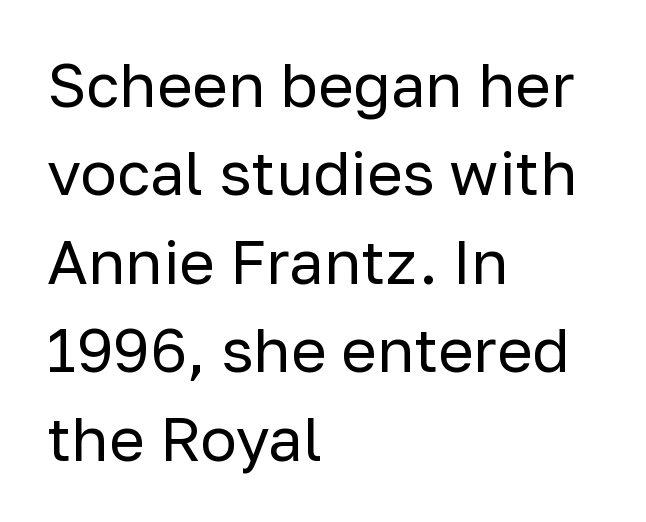
The image shows 61 px regular-weight sans-serif type, upright; set left-aligned, normal line spacing (1.45x), normal letter spacing, not underlined; low stroke contrast and a medium x-height.
